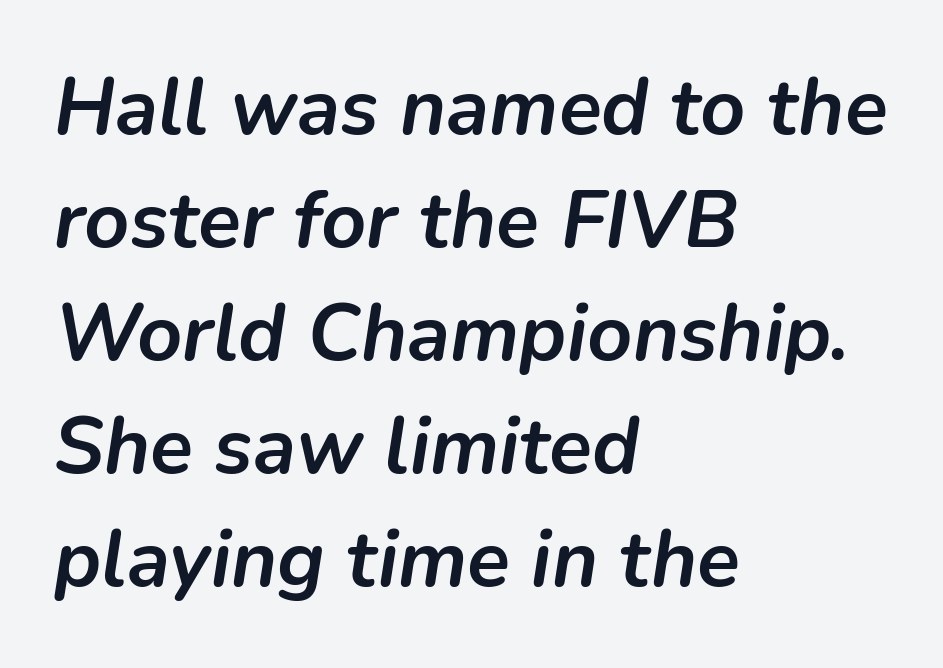
Q: Is the text bold? A: Yes.
Q: Is the text italic (slanted)? A: Yes, it leans right by about 9 degrees.
Q: Is the text underlined? A: No.
Q: How is the paragraph aligned? A: Left-aligned.
Q: Is the spacing between letters normal or unusually wide? A: Normal.
Q: Is the spacing between lines tight, normal or loose? A: Normal.
Q: Width (condensed, normal, or wide)? A: Normal.
Q: Stroke contrast? A: Low.
Q: x-height? A: Medium.
Q: Monospaced? A: No.
